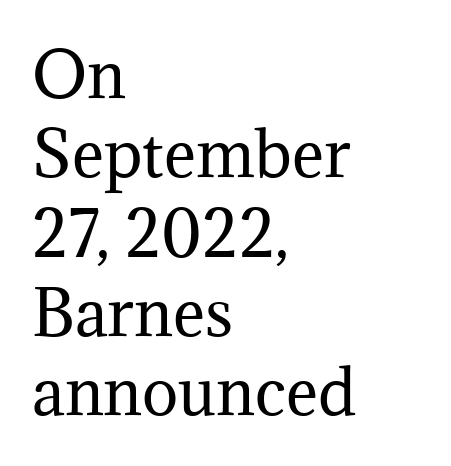
Q: Is the text bold? A: No.
Q: Is the text italic (slanted)? A: No, it is upright.
Q: Is the typeface a serif or a sans-serif typeface? A: Serif.
Q: Is the text underlined? A: No.
Q: How is the paragraph aligned? A: Left-aligned.
Q: Is the spacing between letters normal or unusually wide? A: Normal.
Q: Is the spacing between lines tight, normal or loose? A: Normal.
Q: Width (condensed, normal, or wide)? A: Normal.
Q: Stroke contrast? A: Medium.
Q: x-height? A: Medium.
Q: Monospaced? A: No.
